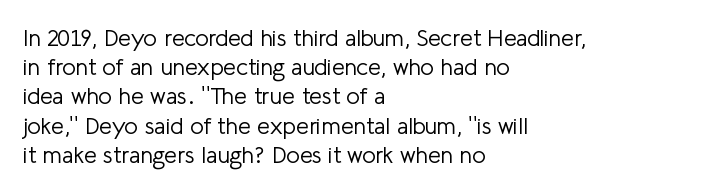
{"italic": "no", "bold": "no", "underline": "no", "align": "left", "line_spacing": "normal", "line_spacing_ratio": 1.27, "letter_spacing": "normal", "letter_spacing_em": 0.0, "glyph_px": 23}
